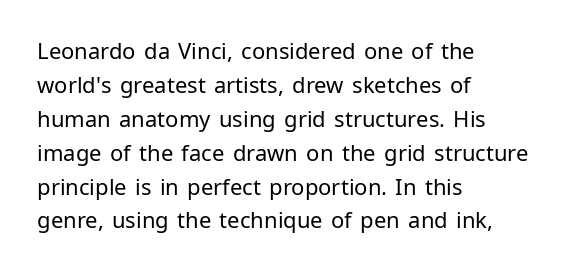
The image shows 22 px text type, upright; set left-aligned, normal line spacing (1.54x), normal letter spacing, not underlined.
